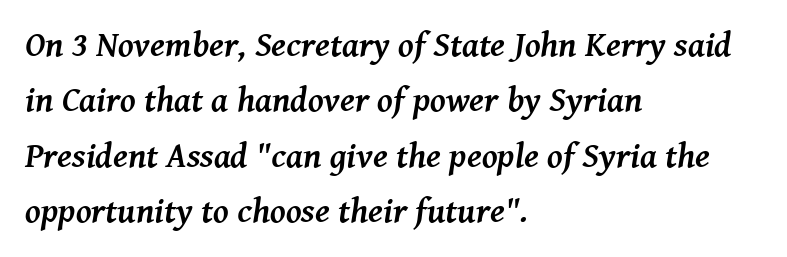
Each row of text sits above clean, open space. Letter spacing: default. Here the designer chose a conventional face with non-uniform glyph widths. When letters slant like this, we call the style italic. Horizontal alignment here is leftward, the default for most running prose. Typographic density is high because the face is bold.
